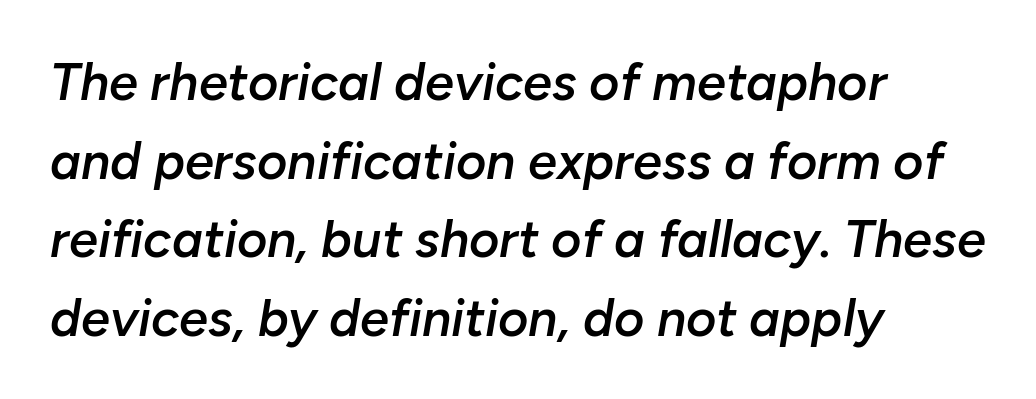
{"italic": "yes", "lean": "right", "slant_degrees": 10, "bold": "semi", "weight": "semibold", "width": "normal", "stroke_contrast": "low", "x_height": "medium", "monospaced": "no", "underline": "no", "align": "left", "line_spacing": "normal", "line_spacing_ratio": 1.51, "letter_spacing": "normal", "letter_spacing_em": 0.0, "glyph_px": 52}
